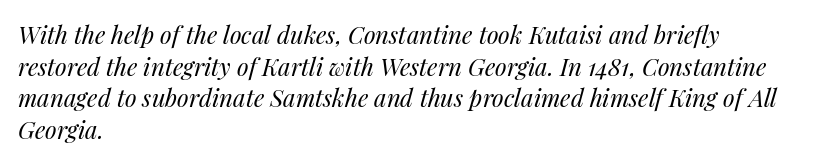
Q: Is the text bold? A: No.
Q: Is the text italic (slanted)? A: Yes, it leans right by about 14 degrees.
Q: Is the text underlined? A: No.
Q: How is the paragraph aligned? A: Left-aligned.
Q: Is the spacing between letters normal or unusually wide? A: Normal.
Q: Is the spacing between lines tight, normal or loose? A: Normal.
